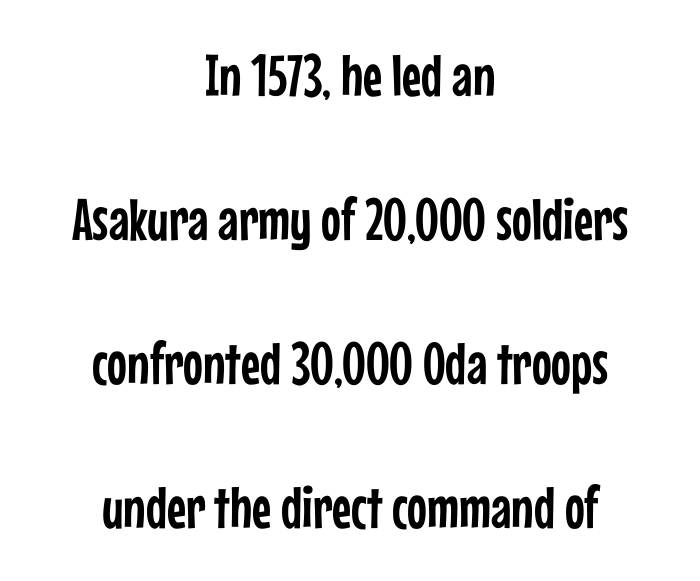
The image shows 59 px condensed sans-serif type, upright; set centered, loose line spacing (2.44x), normal letter spacing, not underlined; low stroke contrast and a medium x-height.
